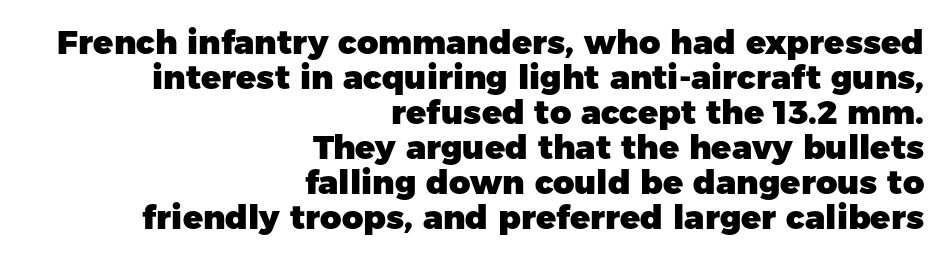
The image shows 33 px heavy sans-serif type, upright; set right-aligned, tight line spacing (1.06x), normal letter spacing, not underlined; low stroke contrast and a medium x-height.
